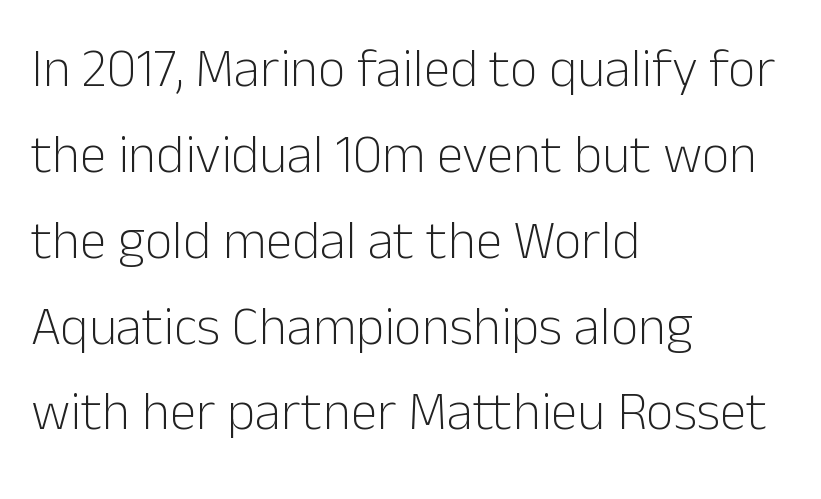
Q: Is the text bold? A: No.
Q: Is the text italic (slanted)? A: No, it is upright.
Q: Is the typeface a serif or a sans-serif typeface? A: Sans-serif.
Q: Is the text underlined? A: No.
Q: How is the paragraph aligned? A: Left-aligned.
Q: Is the spacing between letters normal or unusually wide? A: Normal.
Q: Is the spacing between lines tight, normal or loose? A: Normal.
Q: Width (condensed, normal, or wide)? A: Normal.
Q: Stroke contrast? A: Low.
Q: x-height? A: Medium.
Q: Monospaced? A: No.
